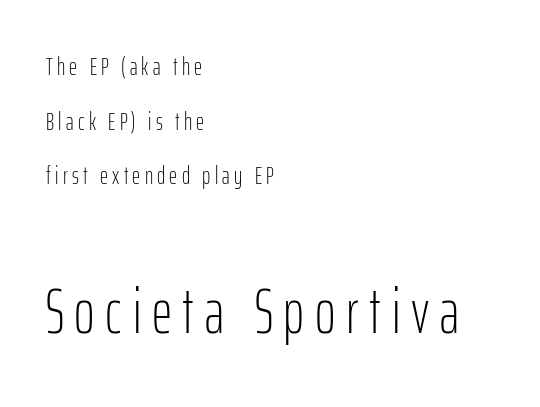
{"serif": "no", "italic": "no", "bold": "no", "weight": "light", "width": "condensed", "stroke_contrast": "low", "x_height": "medium", "monospaced": "no", "underline": "no", "align": "left", "line_spacing": "loose", "line_spacing_ratio": 2.19, "larger_block": "second", "size_ratio": 2.52, "glyph_px": 63}
